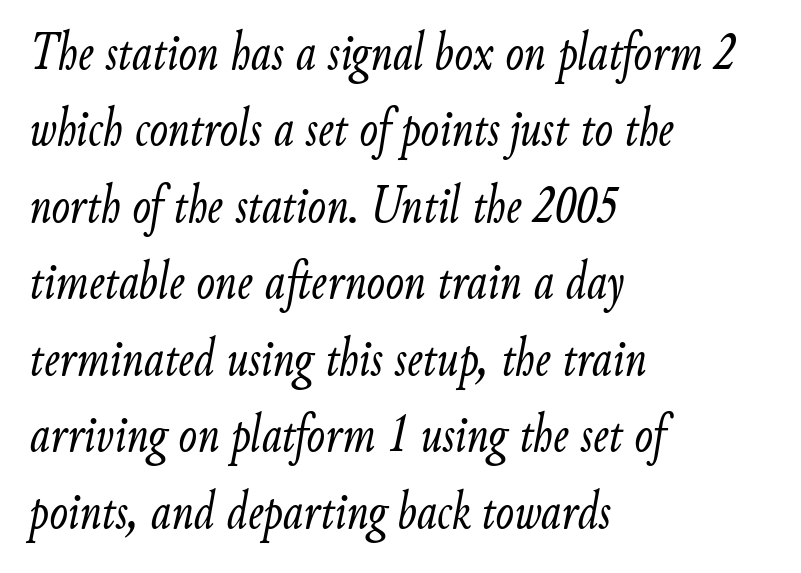
The image shows 55 px light, condensed type, italic (leaning right); set left-aligned, normal line spacing (1.39x), normal letter spacing, not underlined; low stroke contrast and a small x-height.
